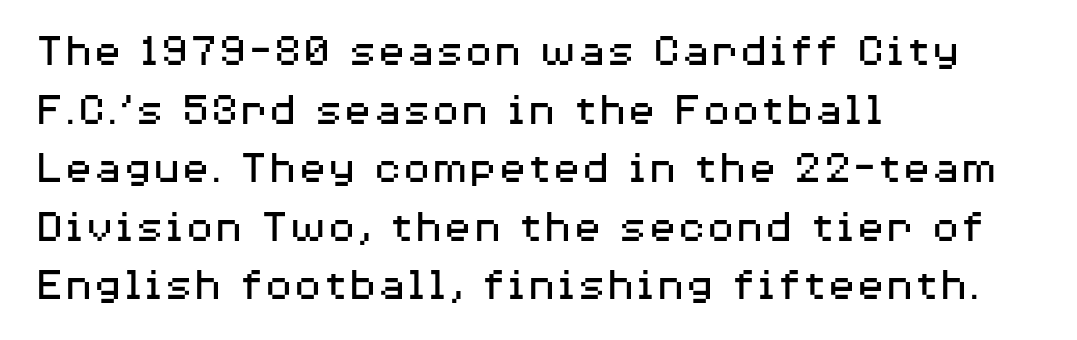
The tracking reads as untouched default to a designer's eye. Is the stroke heavy? The answer is a plain regular-or-lighter. A clean baseline with only descenders dipping below it. These lines are composed in type without serifs. Vertical strokes here are truly vertical. If you drew a ruler down the left edge, every line would touch it.
